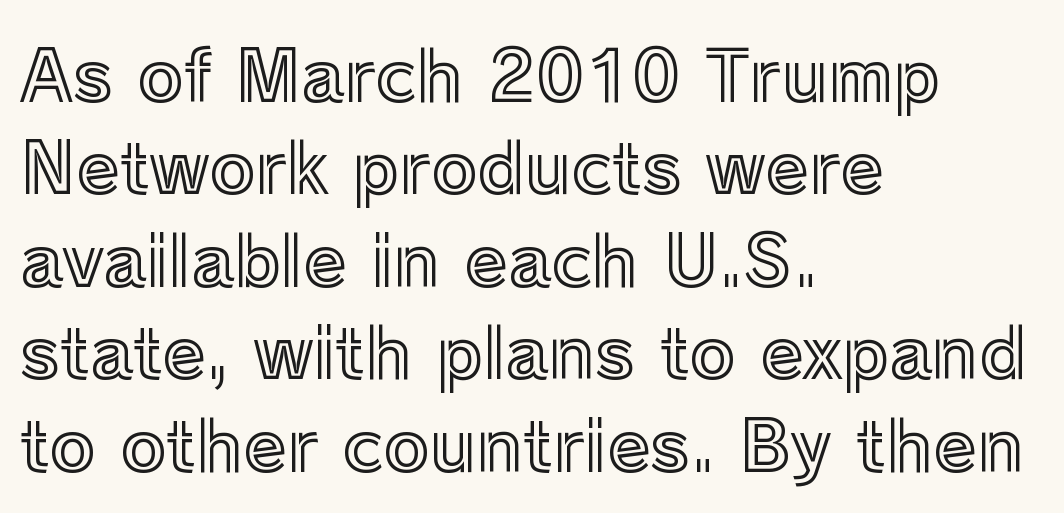
Q: Is the text italic (slanted)? A: No, it is upright.
Q: Is the text underlined? A: No.
Q: How is the paragraph aligned? A: Left-aligned.
Q: Is the spacing between letters normal or unusually wide? A: Normal.
Q: Is the spacing between lines tight, normal or loose? A: Normal.
Q: Width (condensed, normal, or wide)? A: Normal.
Q: x-height? A: Medium.
Q: Monospaced? A: No.
